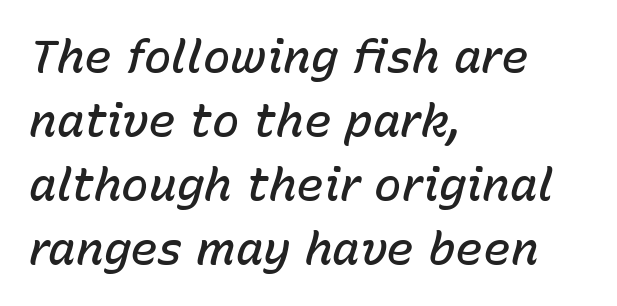
{"italic": "yes", "lean": "right", "slant_degrees": 15, "bold": "semi", "weight": "semibold", "width": "normal", "stroke_contrast": "low", "x_height": "medium", "monospaced": "no", "underline": "no", "align": "left", "line_spacing": "normal", "line_spacing_ratio": 1.39, "letter_spacing": "normal", "letter_spacing_em": 0.0, "glyph_px": 46}
